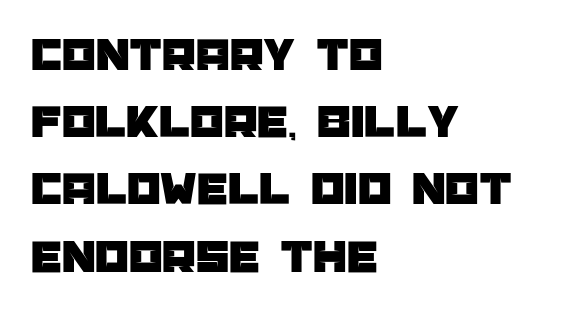
This is roman type, the default non-slanted kind. In terms of letterform style, serifs are entirely absent. Quick note: underline off. The horizontal fit of the characters is conventional and even. Vertically, the passage feels balanced, rows spaced as you'd expect. Varying glyph widths throughout — classic text-font behaviour.
